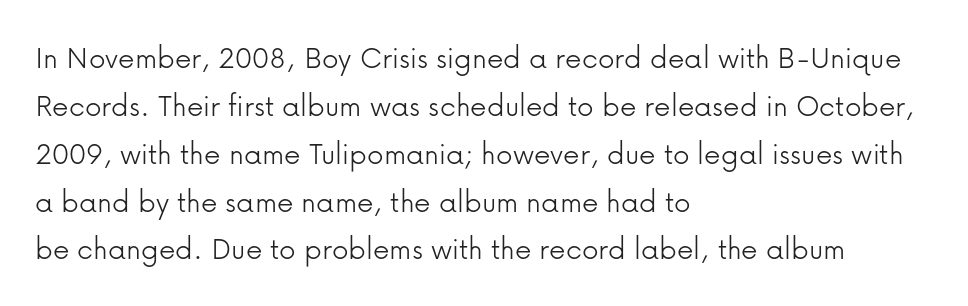
{"serif": "no", "italic": "no", "bold": "no", "weight": "light", "width": "normal", "stroke_contrast": "low", "x_height": "medium", "monospaced": "no", "underline": "no", "align": "left", "line_spacing": "normal", "line_spacing_ratio": 1.45, "letter_spacing": "normal", "letter_spacing_em": 0.0, "glyph_px": 33}
